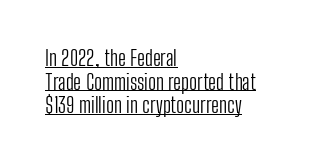
{"italic": "no", "bold": "no", "underline": "yes", "align": "left", "line_spacing": "tight", "line_spacing_ratio": 1.12, "letter_spacing": "normal", "letter_spacing_em": 0.0, "glyph_px": 21}
